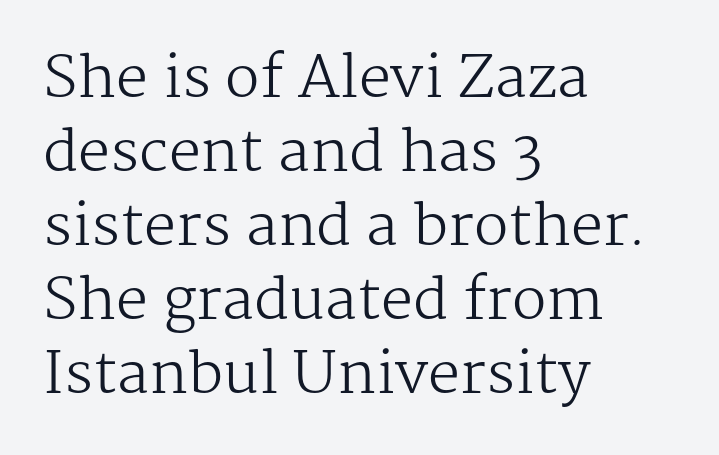
{"serif": "yes", "italic": "no", "bold": "no", "weight": "regular", "width": "normal", "stroke_contrast": "medium", "x_height": "medium", "monospaced": "no", "underline": "no", "align": "left", "line_spacing": "normal", "line_spacing_ratio": 1.3, "letter_spacing": "normal", "letter_spacing_em": 0.0, "glyph_px": 57}
